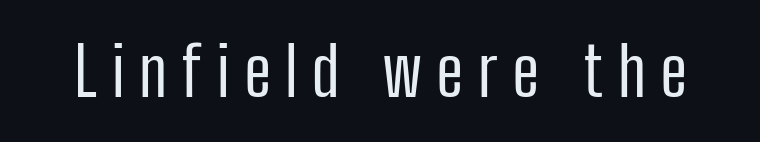
{"serif": "no", "italic": "no", "bold": "no", "weight": "regular", "width": "condensed", "stroke_contrast": "low", "x_height": "medium", "monospaced": "no", "underline": "no", "letter_spacing": "wide", "letter_spacing_em": 0.21, "glyph_px": 68}
